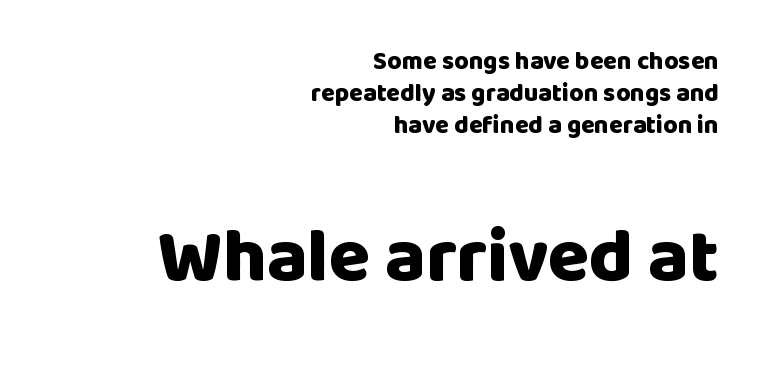
{"serif": "no", "italic": "no", "bold": "yes", "weight": "heavy", "width": "normal", "stroke_contrast": "low", "x_height": "large", "monospaced": "no", "underline": "no", "align": "right", "line_spacing": "normal", "line_spacing_ratio": 1.29, "letter_spacing": "normal", "letter_spacing_em": 0.0, "larger_block": "second", "size_ratio": 3.0, "glyph_px": 75}
